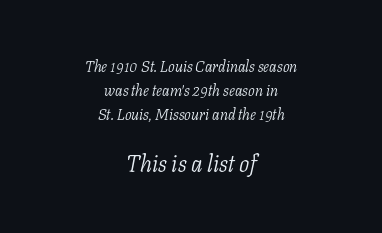
Is the letter spacing exaggerated? No — it looks like the ordinary default. The emphasis by scale lands on block number two, below. Observe the lean: these are italic letterforms. Line starts and ends both wander, symmetrically. Quick note: underline off. Weight class: somewhere from thin through regular.
